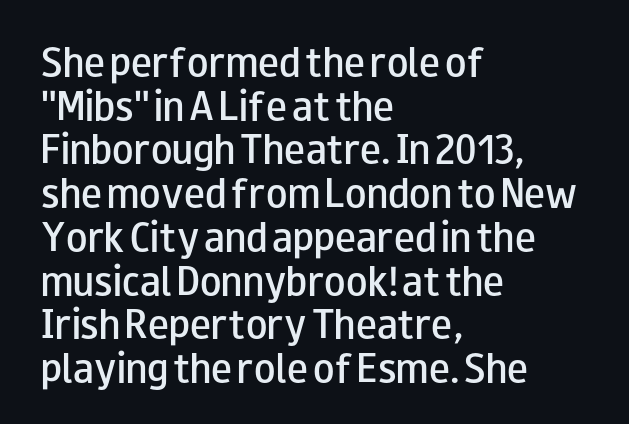
Q: Is the text bold? A: Semi-bold.
Q: Is the text italic (slanted)? A: No, it is upright.
Q: Is the typeface a serif or a sans-serif typeface? A: Sans-serif.
Q: Is the text underlined? A: No.
Q: How is the paragraph aligned? A: Left-aligned.
Q: Is the spacing between letters normal or unusually wide? A: Normal.
Q: Is the spacing between lines tight, normal or loose? A: Normal.
Q: Width (condensed, normal, or wide)? A: Wide.
Q: Stroke contrast? A: Low.
Q: x-height? A: Small.
Q: Monospaced? A: No.
